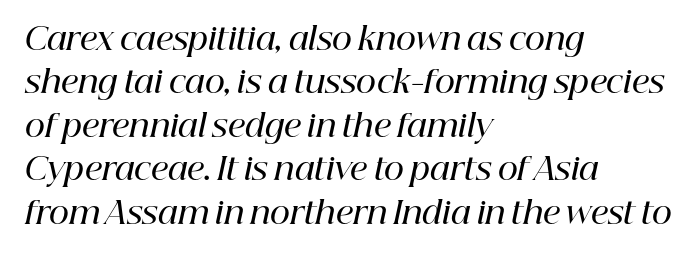
{"serif": "yes", "italic": "yes", "lean": "right", "slant_degrees": 12, "bold": "semi", "weight": "semibold", "width": "normal", "stroke_contrast": "high", "x_height": "medium", "monospaced": "no", "underline": "no", "align": "left", "line_spacing": "normal", "line_spacing_ratio": 1.4, "letter_spacing": "normal", "letter_spacing_em": 0.0, "glyph_px": 31}
